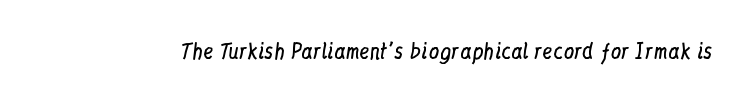
The passage shown is not underscored anywhere. Stems here are at most as thick as an everyday book face. Observe the ordinary spacing: letters are neighbours, not strangers.
